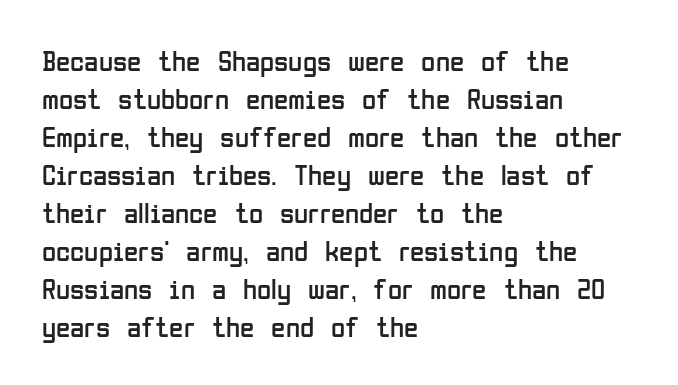
Letters have the restrained weight of plain body copy at most. Any mark beneath the type? The region is blank. The type is set solid horizontally, with unmodified tracking. Posture: vertical. The glyphs in this specimen are sans serif. A typesetter would call this proportional, since set widths differ per character.
